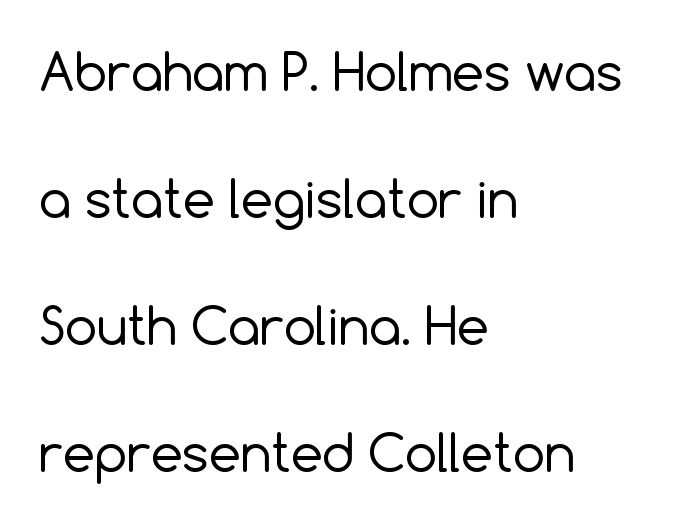
Line beginnings align vertically; line endings do not. You could fit nearly another row in the gap between these rows. Letters rest on an invisible, unmarked baseline. Italic: no, the glyphs are upright roman. Here the glyphs are tracked normally, forming tight word shapes.
